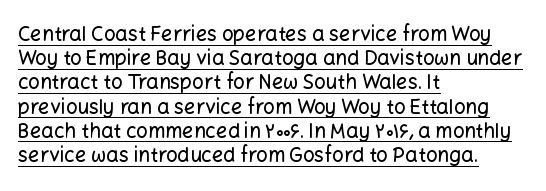
Vertical strokes here are truly vertical. Glyph-to-glyph distance matches everyday printed text. Compared with a centered layout, this one pins lines to the left instead. The rendering uses the underline text-decoration.
